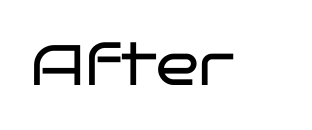
{"serif": "no", "italic": "no", "bold": "no", "weight": "regular", "width": "wide", "stroke_contrast": "low", "x_height": "large", "monospaced": "no", "underline": "no", "letter_spacing": "normal", "letter_spacing_em": 0.0, "glyph_px": 57}
